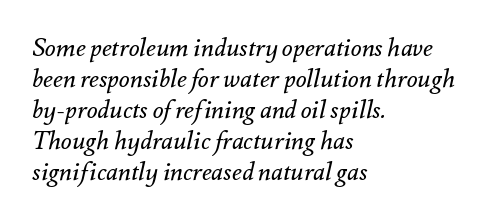
The image shows 25 px text type, italic (leaning right); set left-aligned, line spacing 1.24x, normal letter spacing, not underlined.
